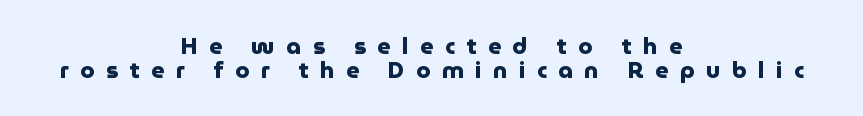
The image shows 23 px bold type, upright; set centered, tight line spacing (1.04x), unusually wide letter spacing (+0.5 em), not underlined.
